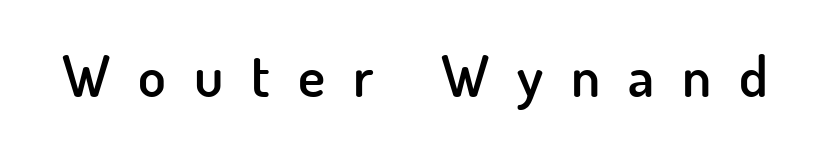
{"serif": "no", "italic": "no", "bold": "semi", "weight": "semibold", "width": "normal", "stroke_contrast": "low", "x_height": "small", "monospaced": "no", "underline": "no", "letter_spacing": "wide", "letter_spacing_em": 0.49, "glyph_px": 57}
